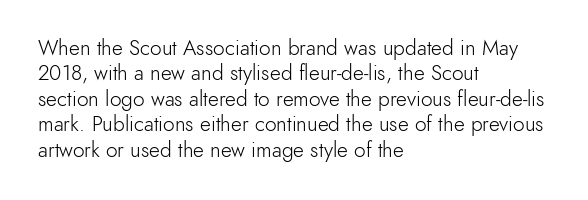
{"italic": "no", "bold": "no", "underline": "no", "align": "left", "line_spacing_ratio": 1.21, "letter_spacing": "normal", "letter_spacing_em": 0.0, "glyph_px": 21}
